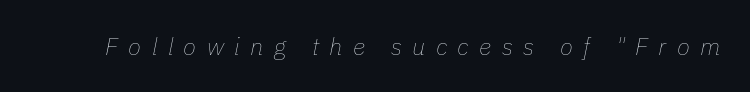
{"italic": "yes", "lean": "right", "slant_degrees": 11, "bold": "no", "underline": "no", "letter_spacing": "wide", "letter_spacing_em": 0.43, "glyph_px": 24}
